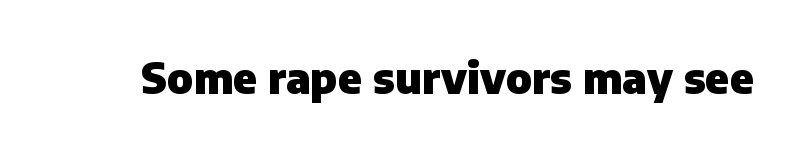
The image shows 42 px heavy sans-serif type, upright; set normal letter spacing, not underlined; low stroke contrast and a medium x-height.
